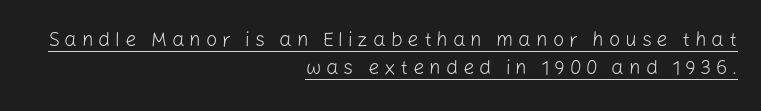
Q: Is the text bold? A: No.
Q: Is the text italic (slanted)? A: No, it is upright.
Q: Is the text underlined? A: Yes.
Q: How is the paragraph aligned? A: Right-aligned.
Q: Is the spacing between letters normal or unusually wide? A: Unusually wide.
Q: Is the spacing between lines tight, normal or loose? A: Normal.
